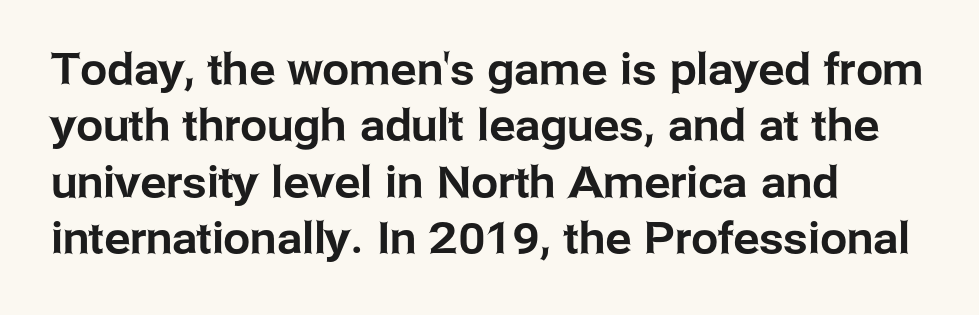
Q: Is the text italic (slanted)? A: No, it is upright.
Q: Is the typeface a serif or a sans-serif typeface? A: Sans-serif.
Q: Is the text underlined? A: No.
Q: How is the paragraph aligned? A: Left-aligned.
Q: Is the spacing between letters normal or unusually wide? A: Normal.
Q: Is the spacing between lines tight, normal or loose? A: Normal.
Q: Width (condensed, normal, or wide)? A: Normal.
Q: Stroke contrast? A: Low.
Q: x-height? A: Medium.
Q: Monospaced? A: No.
